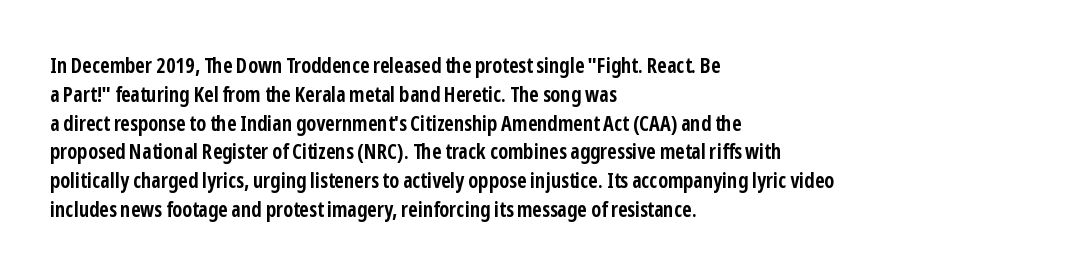
The image shows 21 px bold type, upright; set left-aligned, normal line spacing (1.37x), normal letter spacing, not underlined.
